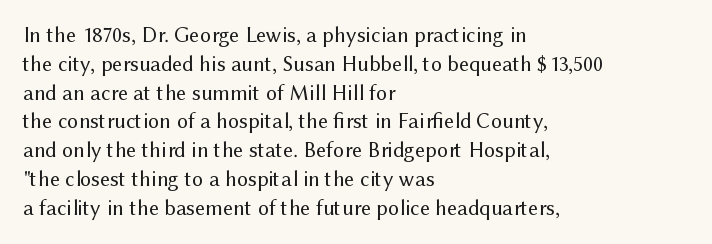
No extra ink here — the face is not bold. The ragged edge is on the right, which tells us the setting is flush left. Decoration check: the copy has no underline. Between one letter and the next there's only the usual sliver of space. No italicization has been applied; the sample stays upright. Successive baselines arrive at the customary interval.
